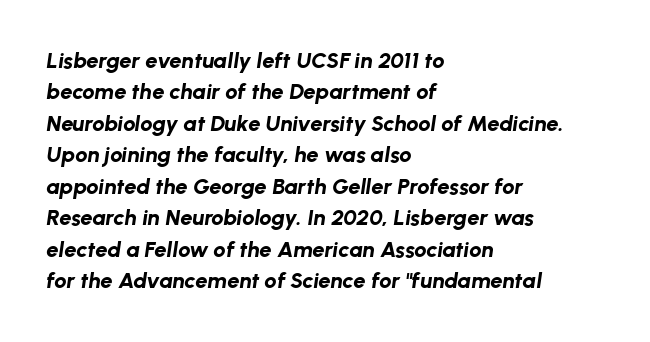
{"italic": "yes", "lean": "right", "slant_degrees": 8, "bold": "yes", "underline": "no", "align": "left", "line_spacing": "normal", "line_spacing_ratio": 1.43, "letter_spacing": "normal", "letter_spacing_em": 0.0, "glyph_px": 22}
